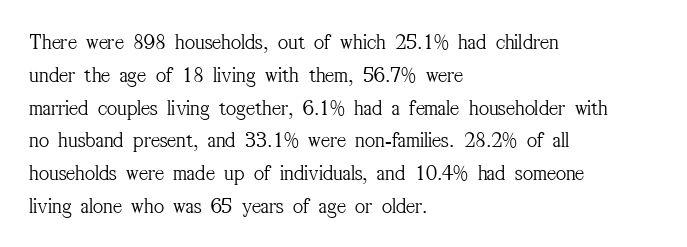
Descender tails drop into unmarked territory. Vertically, the passage feels balanced, rows spaced as you'd expect. The typesetter chose a ragged-right arrangement here. The typography opts for an upright posture over an oblique one. The rendering keeps characters at their native spacing. Stroke mass is kept to a normal reading level or below.
